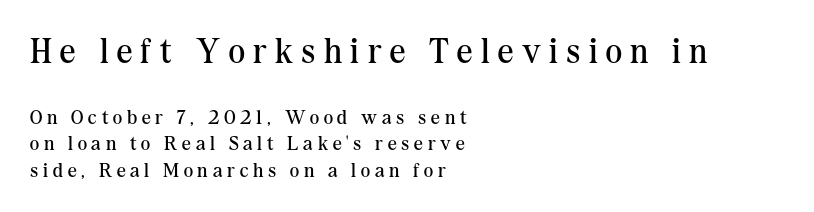
The lines sit at an ordinary, default distance from one another. You could only call the tracking loose — the letters float apart. Quick note: not italic, upright. This sample uses a serif face. A typesetter would call this proportional, since set widths differ per character. Character size in the leading block exceeds that of the trailing block.
